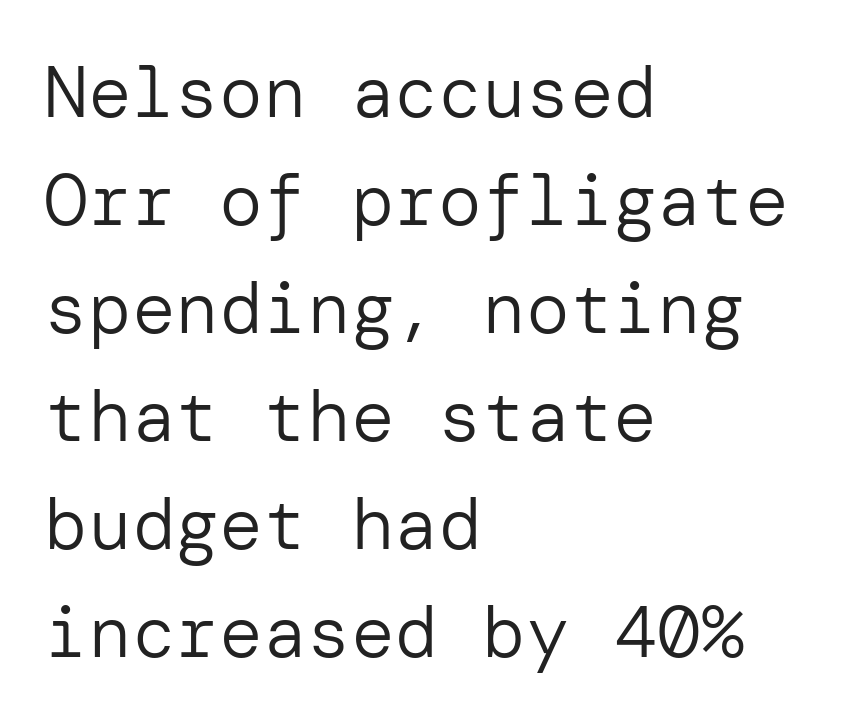
{"serif": "no", "italic": "no", "bold": "no", "weight": "regular", "width": "normal", "stroke_contrast": "low", "x_height": "medium", "underline": "no", "align": "left", "line_spacing": "normal", "line_spacing_ratio": 1.48, "letter_spacing": "normal", "letter_spacing_em": 0.0, "glyph_px": 73}
